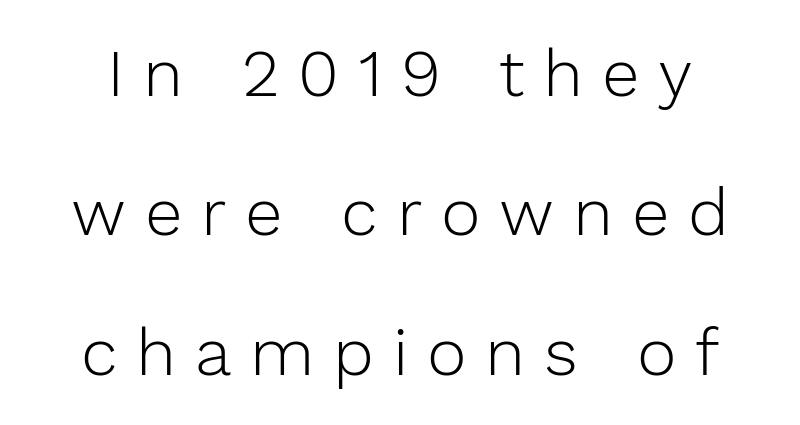
Q: Is the text bold? A: No.
Q: Is the text italic (slanted)? A: No, it is upright.
Q: Is the typeface a serif or a sans-serif typeface? A: Sans-serif.
Q: Is the text underlined? A: No.
Q: Is the spacing between letters normal or unusually wide? A: Unusually wide.
Q: Is the spacing between lines tight, normal or loose? A: Loose.
Q: Width (condensed, normal, or wide)? A: Normal.
Q: Stroke contrast? A: Low.
Q: x-height? A: Medium.
Q: Monospaced? A: No.
